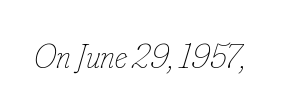
The passage shown has conventional tracking throughout. The baseline area is clear. You could not count columns in this text — the font is proportionally spaced. Looking at the ascenders, they clearly lean. The font is comparable to plain body text, perhaps lighter.
